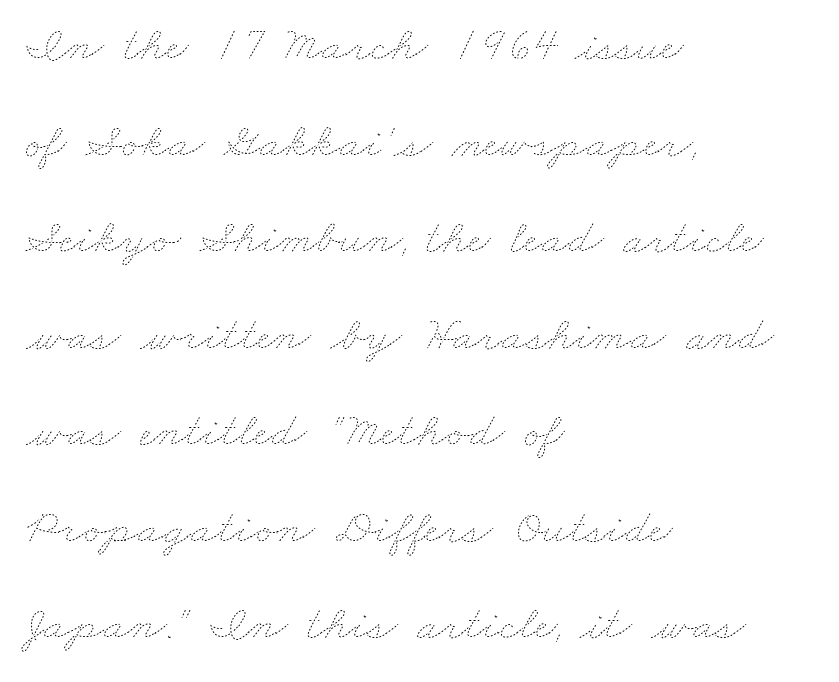
The font sits on the lighter half of the weight spectrum, regular included. How are the letters spaced? Ordinarily, with no added tracking. The vertical gap from one line to the next is large. This rendering features lettering with no underline. One-word summary of the alignment: left. These lines are rendered in a variable-pitch font.
